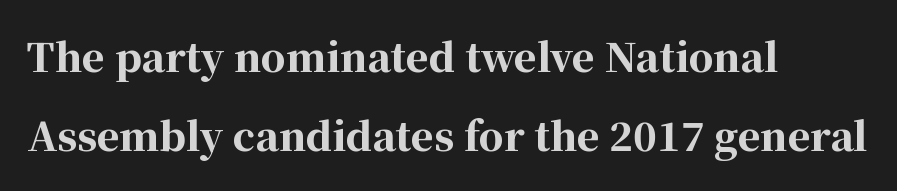
Little horizontal feet cap the strokes, marking this as serif type. Stroke thickness is high; the sample reads as a true bold. Think of a printed novel: that variable character pitch is what you see here. Honestly, the rows look like they've been pulled way apart. These lines stack with their left ends in a neat column.
